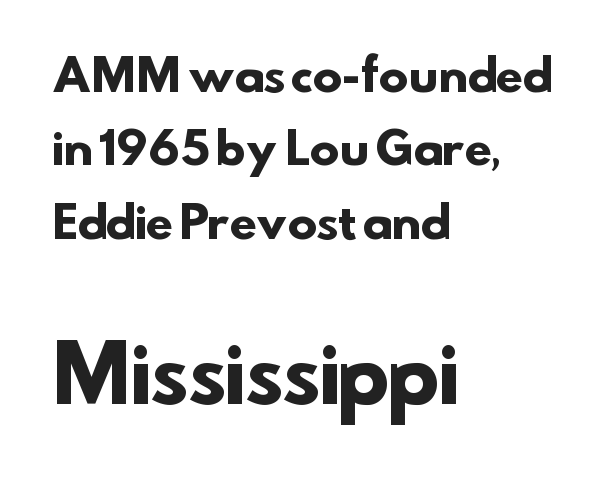
The image shows 77 px heavy sans-serif type; set left-aligned, normal line spacing (1.67x), normal letter spacing, not underlined; the second (bottom) block is 1.75x larger; low stroke contrast and a small x-height.
